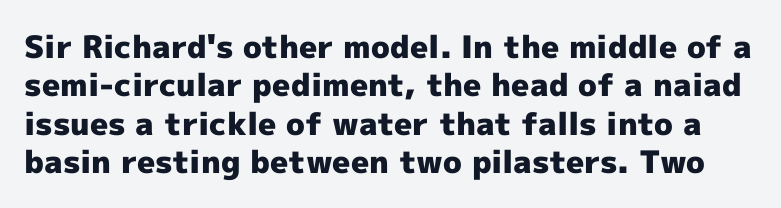
The image shows 31 px heavy sans-serif type, upright; set line spacing 1.24x, normal letter spacing, not underlined; a medium x-height.
